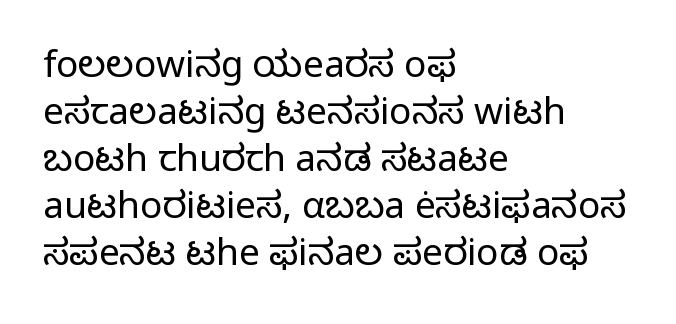
The passage shown is typed in a proportional face where columns would drift. Notice how the stems are strictly vertical — no italics here. The foot of each line stays bare and open. The font is comparable to plain body text, perhaps lighter.
